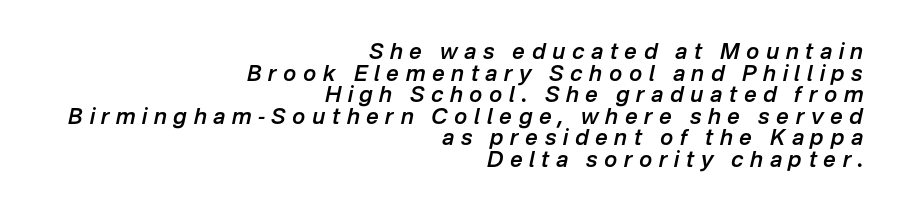
Horizontal alignment here is rightward, an uncommon choice for prose. Looking at the ascenders, they clearly lean. Honestly, the letter spacing is so wide it's the main thing you notice. Strokes here are thickened, but only to semibold level.
